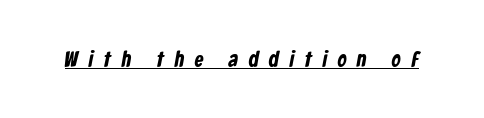
Q: Is the text bold? A: Yes.
Q: Is the text underlined? A: Yes.
Q: Is the spacing between letters normal or unusually wide? A: Unusually wide.
